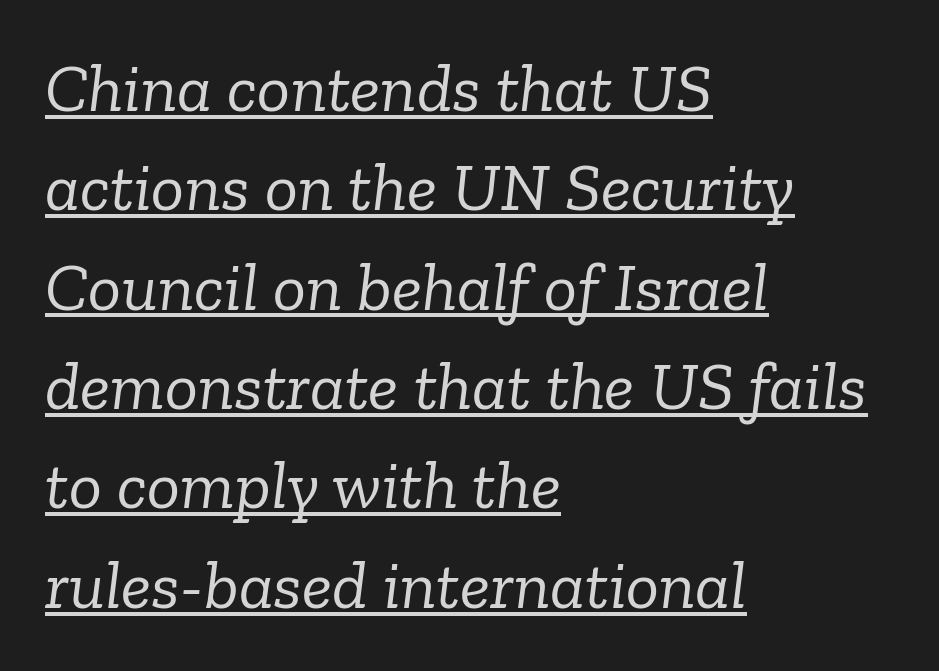
Q: Is the text bold? A: No.
Q: Is the text italic (slanted)? A: Yes, it leans right by about 6 degrees.
Q: Is the typeface a serif or a sans-serif typeface? A: Serif.
Q: Is the text underlined? A: Yes.
Q: How is the paragraph aligned? A: Left-aligned.
Q: Is the spacing between letters normal or unusually wide? A: Normal.
Q: Is the spacing between lines tight, normal or loose? A: Normal.
Q: Width (condensed, normal, or wide)? A: Normal.
Q: Stroke contrast? A: Low.
Q: x-height? A: Medium.
Q: Monospaced? A: No.
